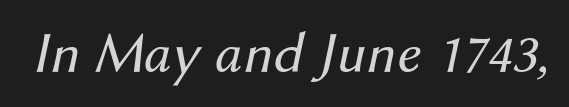
Q: Is the text bold? A: No.
Q: Is the text italic (slanted)? A: Yes, it leans right by about 12 degrees.
Q: Is the text underlined? A: No.
Q: Is the spacing between letters normal or unusually wide? A: Normal.
Q: Width (condensed, normal, or wide)? A: Normal.
Q: Stroke contrast? A: Medium.
Q: x-height? A: Medium.
Q: Monospaced? A: No.
